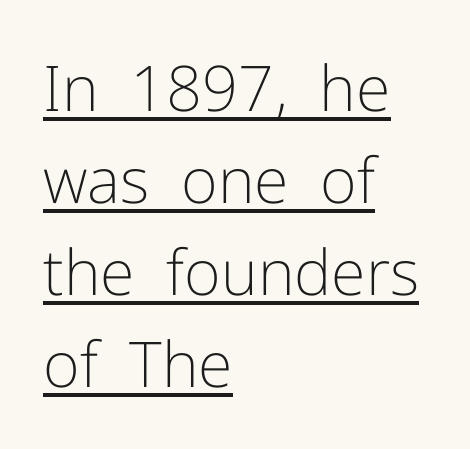
Stems here are at most as thick as an everyday book face. Does extra space separate the letters? No, they use regular spacing. Note: no serifs on the glyphs. Is this a fixed-width face? No — the glyphs have proportional, varying widths.
